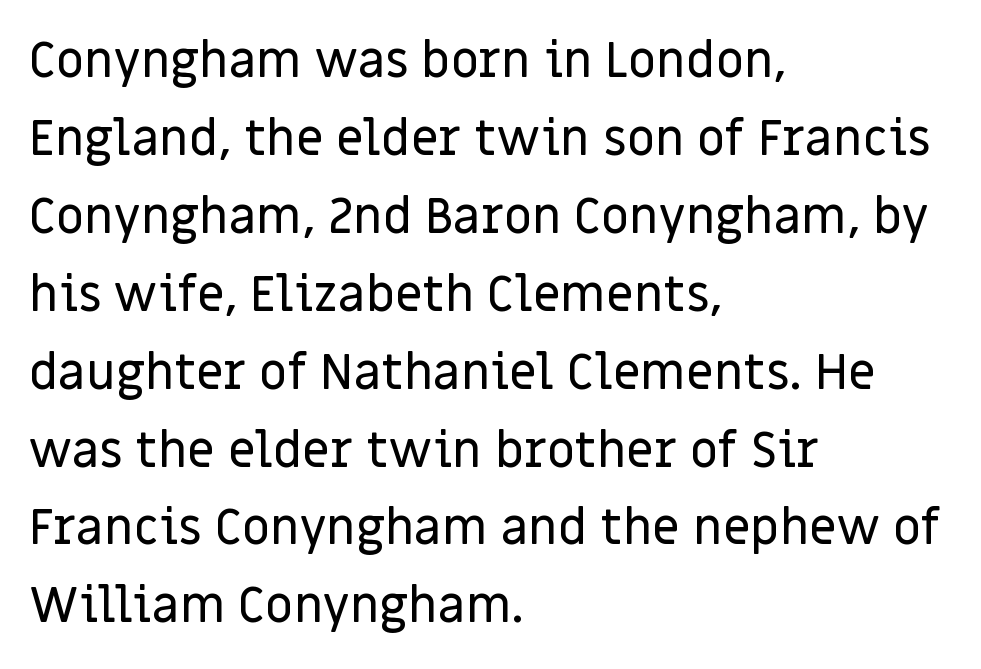
Q: Is the text italic (slanted)? A: No, it is upright.
Q: Is the typeface a serif or a sans-serif typeface? A: Sans-serif.
Q: Is the text underlined? A: No.
Q: How is the paragraph aligned? A: Left-aligned.
Q: Is the spacing between letters normal or unusually wide? A: Normal.
Q: Is the spacing between lines tight, normal or loose? A: Normal.
Q: Width (condensed, normal, or wide)? A: Normal.
Q: Stroke contrast? A: Low.
Q: x-height? A: Large.
Q: Monospaced? A: No.
